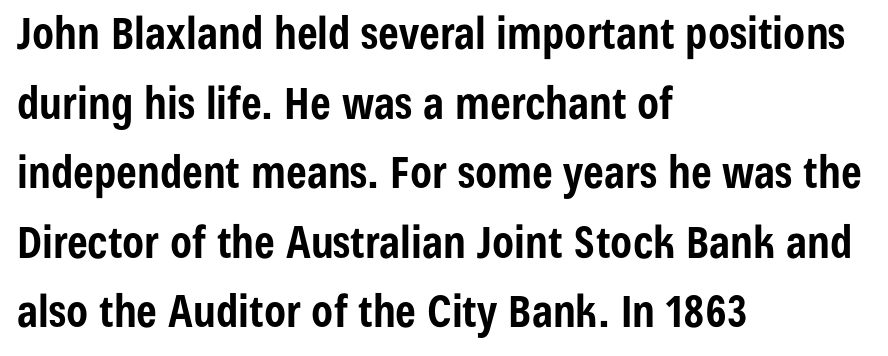
Upright lettering throughout. The rag falls on the right side of this text block. The type is set solid horizontally, with unmodified tracking. Successive baselines arrive at the customary interval.
